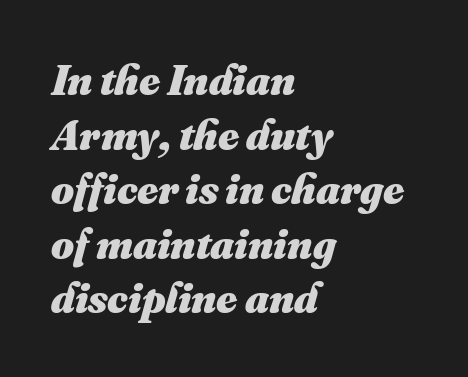
The image shows 44 px heavy type; set left-aligned, line spacing 1.24x, normal letter spacing, not underlined; medium stroke contrast and a small x-height.
